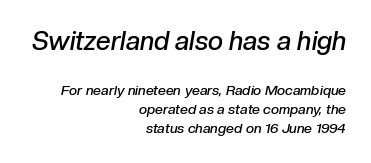
{"italic": "yes", "lean": "right", "slant_degrees": 10, "bold": "semi", "underline": "no", "align": "right", "line_spacing": "normal", "line_spacing_ratio": 1.36, "letter_spacing": "normal", "letter_spacing_em": 0.0, "larger_block": "first", "size_ratio": 1.86, "glyph_px": 26}
